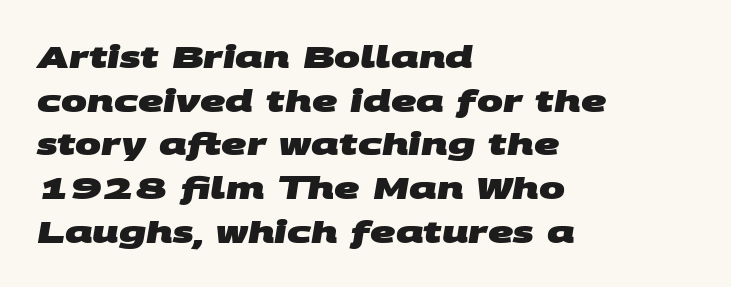
The image shows 31 px heavy, wide sans-serif type; set left-aligned, normal line spacing (1.41x), normal letter spacing, not underlined; medium stroke contrast and a large x-height.
